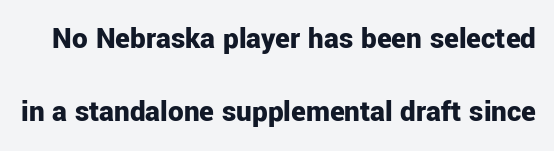
Students, this is bold: see how much ink each stroke carries. This sample uses an upright cut, with every glyph sitting square on the baseline. The designer went with a sans here, leaving each stem footless. The line-height multiplier appears high, well above default. The face used here is proportionally spaced, like ordinary book or web type. Just letters on the line, the space beneath them empty.
